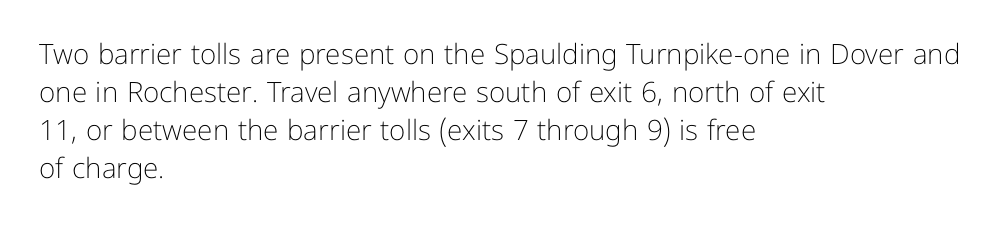
{"serif": "no", "italic": "no", "bold": "no", "weight": "light", "width": "normal", "stroke_contrast": "low", "x_height": "medium", "monospaced": "no", "underline": "no", "align": "left", "line_spacing": "normal", "line_spacing_ratio": 1.36, "letter_spacing": "normal", "letter_spacing_em": 0.0, "glyph_px": 28}
